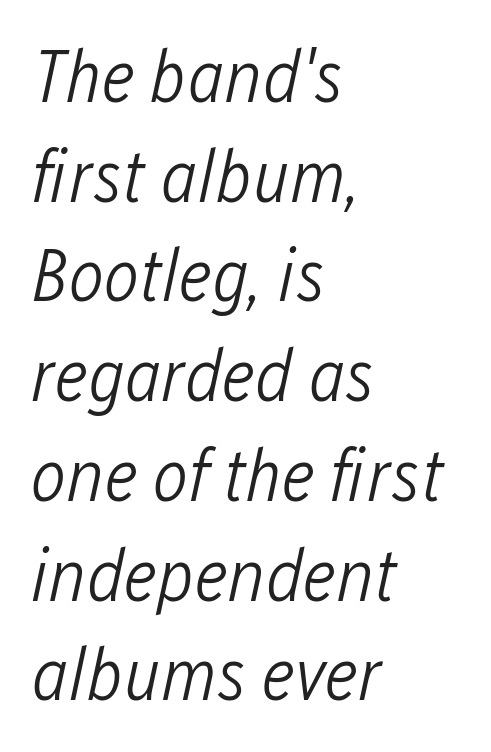
Each row of text sits above clean, open space. These lines are set flush left with a ragged right edge. No letter is thick-stroked: the sample isn't bold. Regular leading.
